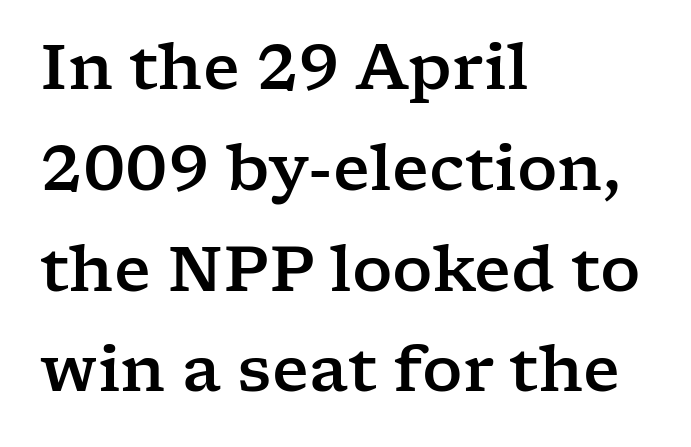
Short note: letters normally spaced. Is this a fixed-width face? No — the glyphs have proportional, varying widths. Each letter's strokes conclude with small projecting serifs. Typeset ragged right — the left edge is the straight one. Compared with typical paragraphs, the rows here are spaced about the same. The letters stand upright; this is a roman face.
